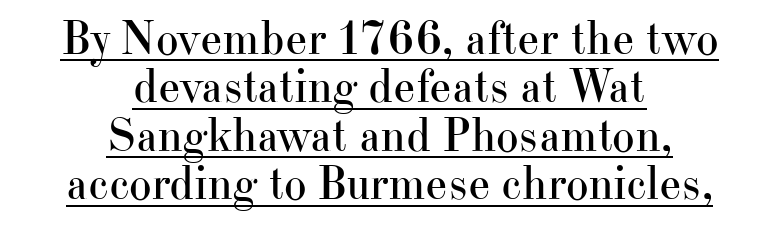
Q: Is the text bold? A: No.
Q: Is the text italic (slanted)? A: No, it is upright.
Q: Is the typeface a serif or a sans-serif typeface? A: Serif.
Q: Is the text underlined? A: Yes.
Q: How is the paragraph aligned? A: Centered.
Q: Is the spacing between letters normal or unusually wide? A: Normal.
Q: Is the spacing between lines tight, normal or loose? A: Tight.
Q: Width (condensed, normal, or wide)? A: Normal.
Q: Stroke contrast? A: High.
Q: x-height? A: Small.
Q: Monospaced? A: No.
